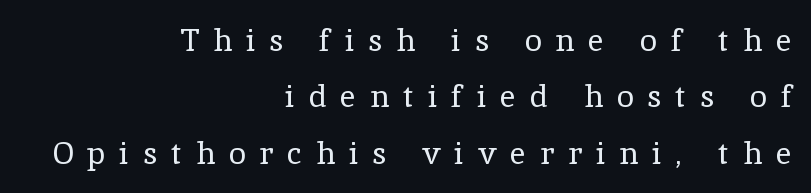
These lines were composed using upright roman letters. Letters rest on an invisible, unmarked baseline. Loose tracking; the words dissolve into strings of separated letters. The rendering uses natural spacing where letterforms have individual widths. Weight: not bold — regular or lighter. Observe the serifs anchoring each vertical stroke in this sample.
